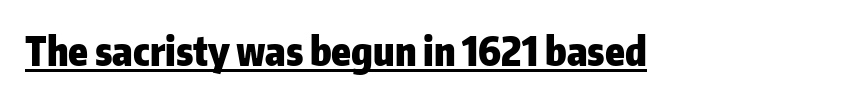
Q: Is the text bold? A: Yes.
Q: Is the text italic (slanted)? A: No, it is upright.
Q: Is the typeface a serif or a sans-serif typeface? A: Sans-serif.
Q: Is the text underlined? A: Yes.
Q: Is the spacing between letters normal or unusually wide? A: Normal.
Q: Width (condensed, normal, or wide)? A: Normal.
Q: Stroke contrast? A: Low.
Q: x-height? A: Medium.
Q: Monospaced? A: No.
